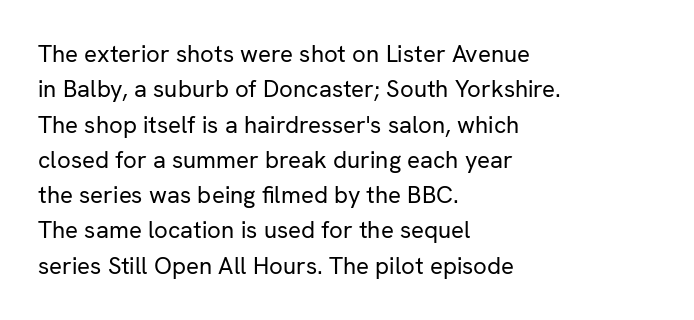
{"italic": "no", "bold": "no", "underline": "no", "align": "left", "line_spacing": "normal", "line_spacing_ratio": 1.47, "letter_spacing": "normal", "letter_spacing_em": 0.0, "glyph_px": 24}
